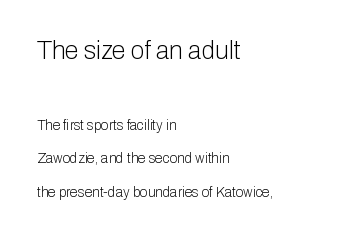
No extra tracking has been applied to these lines. Is the stroke heavy? The answer is a plain regular-or-lighter. Tall strokes in this sample are plumb rather than angled. Has an underline been added? It has not.
